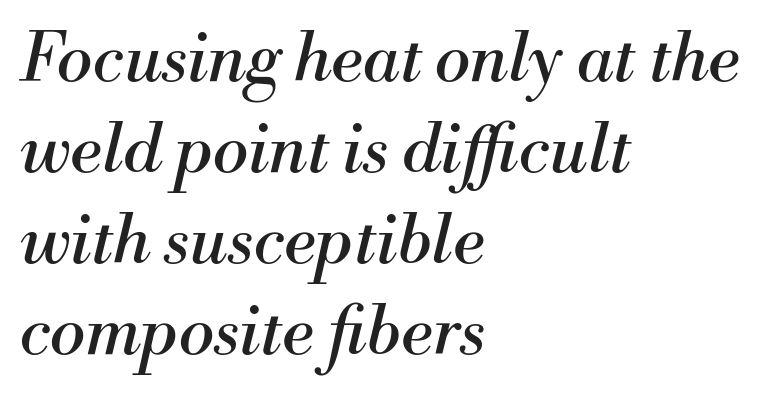
The image shows 67 px regular-weight serif type, italic (leaning right); set left-aligned, normal line spacing (1.36x), normal letter spacing, not underlined; medium stroke contrast and a small x-height.
